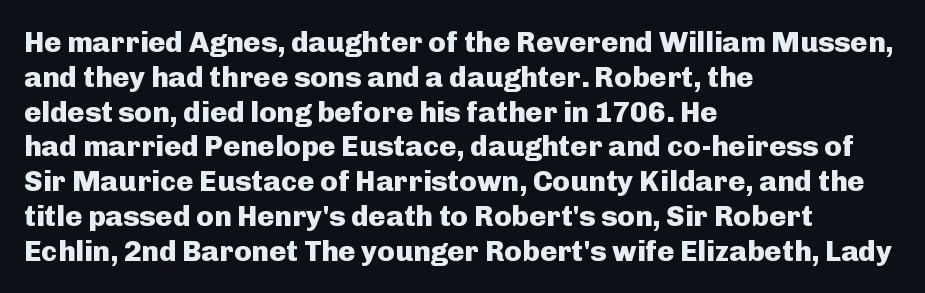
{"serif": "no", "italic": "no", "bold": "yes", "weight": "heavy", "width": "normal", "stroke_contrast": "low", "x_height": "medium", "monospaced": "no", "underline": "no", "align": "left", "line_spacing_ratio": 1.2, "letter_spacing": "normal", "letter_spacing_em": 0.0, "glyph_px": 29}
